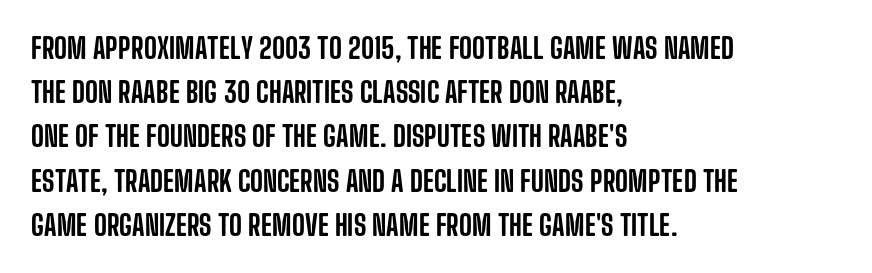
{"serif": "no", "italic": "no", "width": "condensed", "stroke_contrast": "low", "x_height": "large", "monospaced": "no", "underline": "no", "align": "left", "line_spacing": "normal", "line_spacing_ratio": 1.58, "letter_spacing": "normal", "letter_spacing_em": 0.0, "glyph_px": 28}
